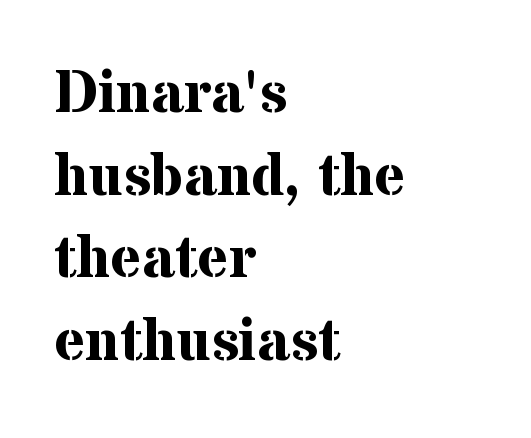
Type without underlining. Weight: bold. There is no visible air inserted between adjacent glyphs. Leading matches the norm, producing a regular column.
